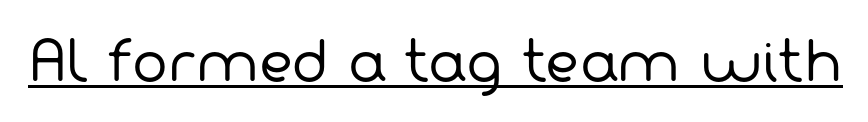
There is no visible air inserted between adjacent glyphs. Emphasis is given by a line drawn under the lettering. The cut favours lightness, reaching ordinary text weight at its darkest. This sample has the flowing, uneven cadence of proportional lettering. The font family rendered here belongs to the sans-serif group.
